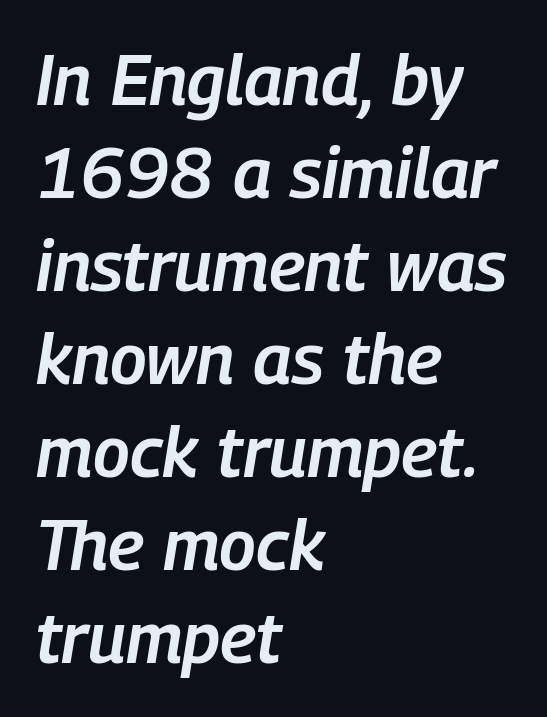
Q: Is the text bold? A: Semi-bold.
Q: Is the text italic (slanted)? A: Yes, it leans right by about 9 degrees.
Q: Is the text underlined? A: No.
Q: How is the paragraph aligned? A: Left-aligned.
Q: Is the spacing between letters normal or unusually wide? A: Normal.
Q: Is the spacing between lines tight, normal or loose? A: Normal.
Q: Width (condensed, normal, or wide)? A: Condensed.
Q: Stroke contrast? A: Low.
Q: x-height? A: Medium.
Q: Monospaced? A: No.
